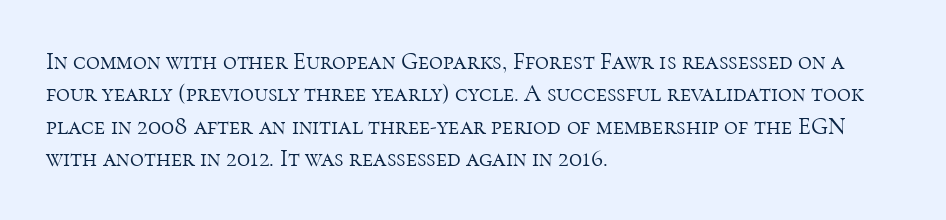
{"italic": "no", "bold": "no", "underline": "no", "align": "left", "line_spacing": "normal", "line_spacing_ratio": 1.35, "letter_spacing": "normal", "letter_spacing_em": 0.0, "glyph_px": 24}
